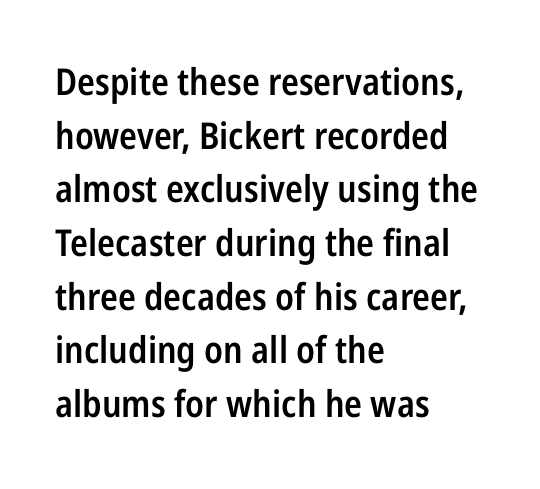
Is the letter spacing exaggerated? No — it looks like the ordinary default. If you drew a line through each stem, it would be perfectly vertical. Does the leading feel generous? No, just average. The specimen omits any rule beneath the text block's lines.
